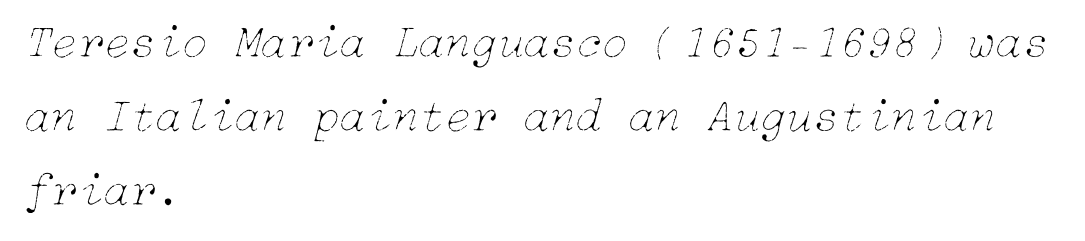
Observe the ordinary spacing: letters are neighbours, not strangers. Notice how the stems are inclined rather than vertical — that's the hallmark of italics. On a weight scale, this lands at 450 or below. Underline: absent.
